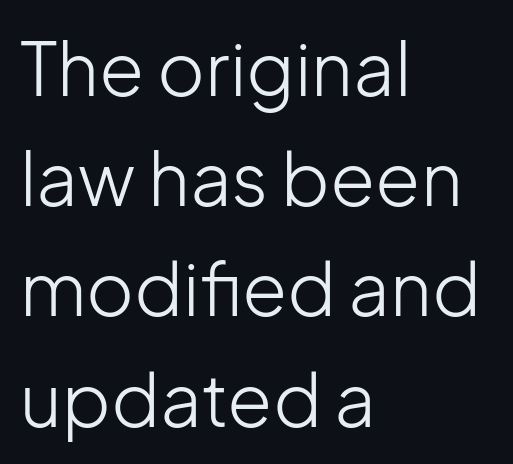
Q: Is the text bold? A: No.
Q: Is the text italic (slanted)? A: No, it is upright.
Q: Is the typeface a serif or a sans-serif typeface? A: Sans-serif.
Q: Is the text underlined? A: No.
Q: How is the paragraph aligned? A: Left-aligned.
Q: Is the spacing between letters normal or unusually wide? A: Normal.
Q: Is the spacing between lines tight, normal or loose? A: Normal.
Q: Width (condensed, normal, or wide)? A: Normal.
Q: Stroke contrast? A: Low.
Q: x-height? A: Medium.
Q: Monospaced? A: No.
